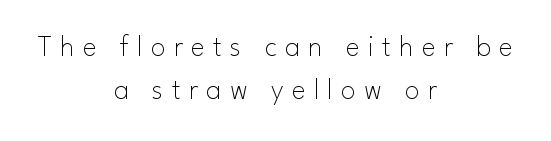
In terms of letterspacing, this is a distinctly airy, spread setting. Ink coverage per letter is moderate at most. These lines are rendered in a variable-pitch font. A normal amount of white space separates one row of letters from the next. Posture: vertical.
